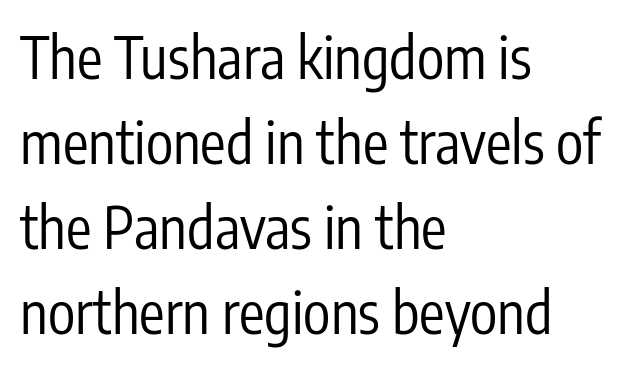
{"serif": "no", "italic": "no", "bold": "no", "weight": "regular", "width": "condensed", "stroke_contrast": "low", "x_height": "medium", "monospaced": "no", "underline": "no", "align": "left", "line_spacing": "normal", "line_spacing_ratio": 1.49, "letter_spacing": "normal", "letter_spacing_em": 0.0, "glyph_px": 57}
